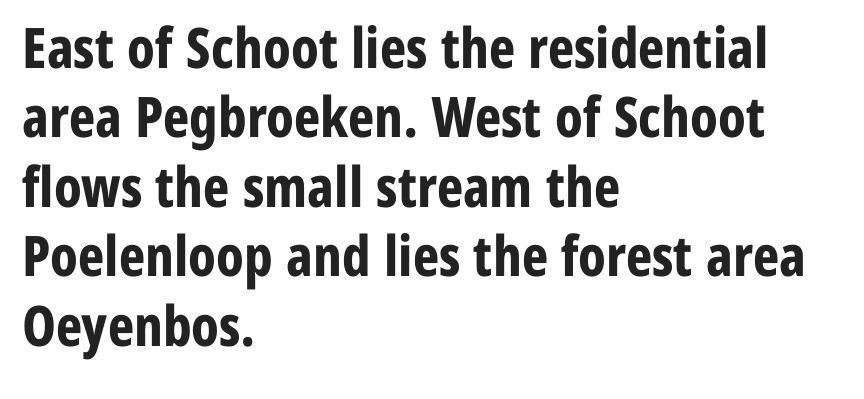
The image shows 56 px bold, condensed sans-serif type, upright; set left-aligned, line spacing 1.24x, normal letter spacing, not underlined; low stroke contrast and a medium x-height.
